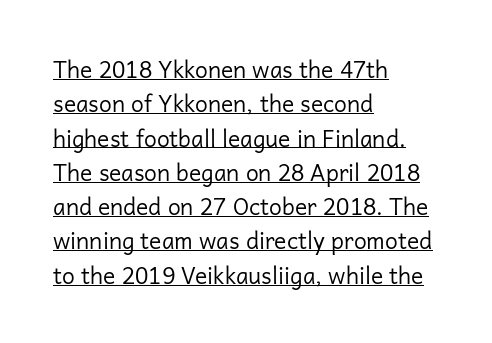
The image shows 23 px text type, upright; set left-aligned, normal line spacing (1.49x), normal letter spacing, underlined.
